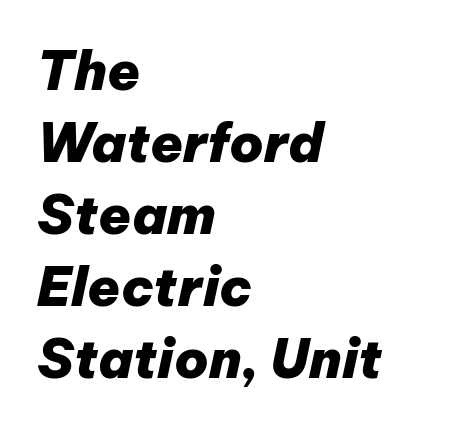
The image shows 53 px heavy type, italic (leaning right); set left-aligned, normal line spacing (1.36x), normal letter spacing, not underlined; low stroke contrast and a medium x-height.
